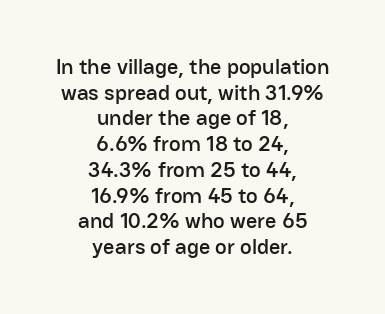
Q: Is the text italic (slanted)? A: No, it is upright.
Q: Is the text underlined? A: No.
Q: How is the paragraph aligned? A: Centered.
Q: Is the spacing between letters normal or unusually wide? A: Normal.
